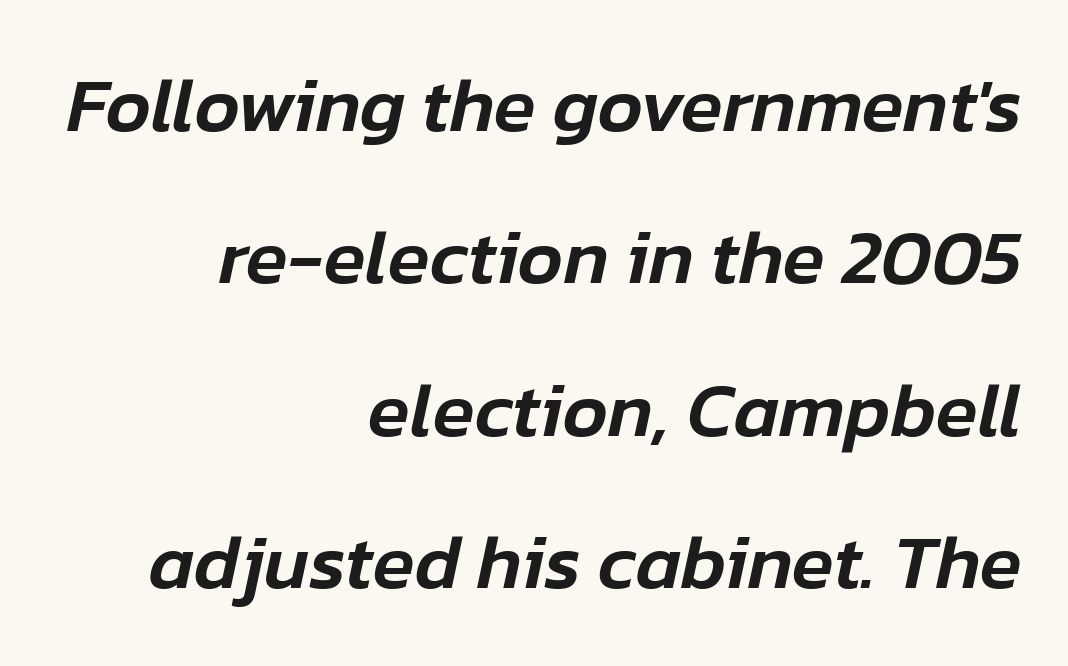
{"italic": "yes", "lean": "right", "slant_degrees": 12, "width": "normal", "stroke_contrast": "low", "x_height": "medium", "monospaced": "no", "underline": "no", "align": "right", "line_spacing": "loose", "line_spacing_ratio": 1.98, "letter_spacing": "normal", "letter_spacing_em": 0.0, "glyph_px": 77}
